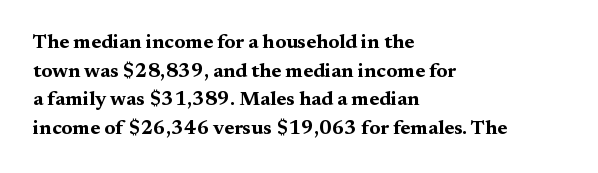
The image shows 20 px bold type, upright; set left-aligned, normal line spacing (1.43x), normal letter spacing, not underlined.
